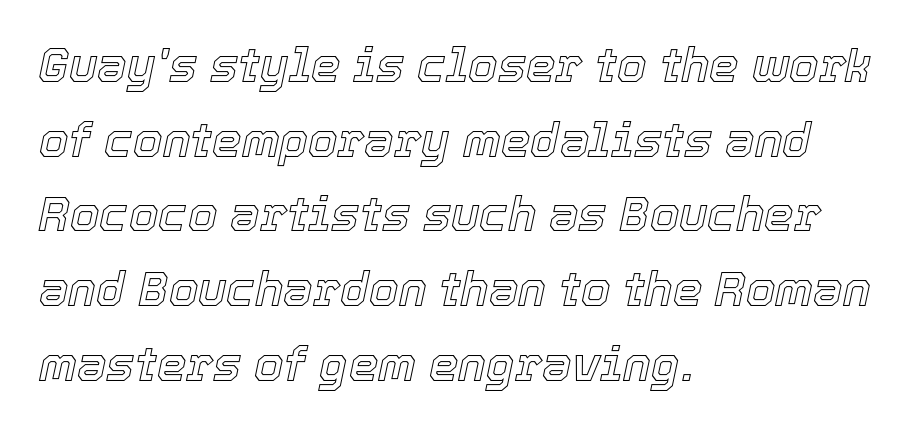
Q: Is the text italic (slanted)? A: Yes, it leans right by about 12 degrees.
Q: Is the text underlined? A: No.
Q: How is the paragraph aligned? A: Left-aligned.
Q: Is the spacing between letters normal or unusually wide? A: Normal.
Q: Is the spacing between lines tight, normal or loose? A: Normal.
Q: Width (condensed, normal, or wide)? A: Normal.
Q: x-height? A: Medium.
Q: Monospaced? A: No.
